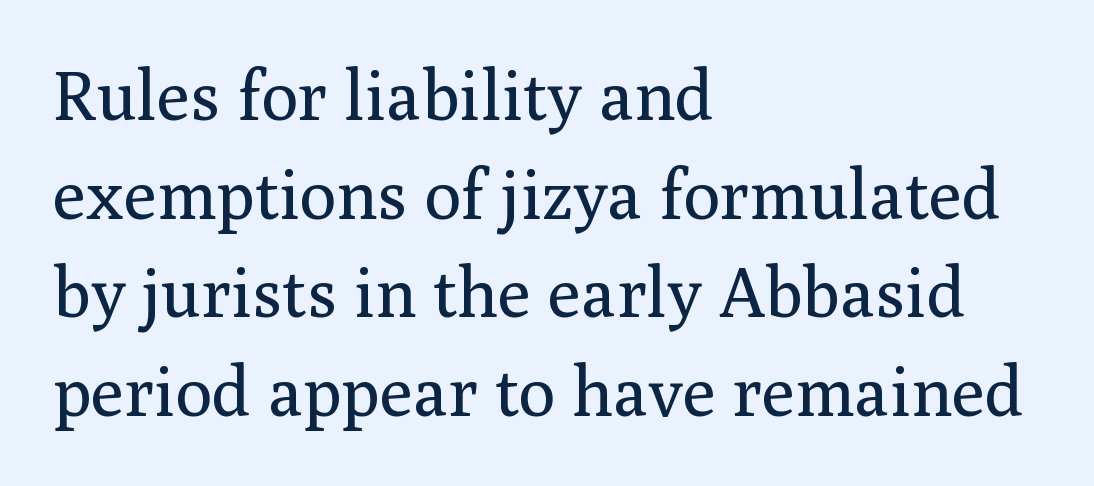
{"serif": "yes", "italic": "no", "bold": "no", "weight": "regular", "width": "normal", "stroke_contrast": "medium", "x_height": "medium", "monospaced": "no", "underline": "no", "align": "left", "line_spacing": "normal", "line_spacing_ratio": 1.43, "letter_spacing": "normal", "letter_spacing_em": 0.0, "glyph_px": 69}
